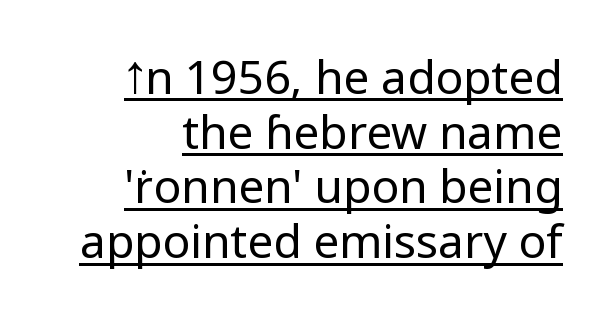
Q: Is the text bold? A: No.
Q: Is the text italic (slanted)? A: No, it is upright.
Q: Is the typeface a serif or a sans-serif typeface? A: Sans-serif.
Q: Is the text underlined? A: Yes.
Q: How is the paragraph aligned? A: Right-aligned.
Q: Is the spacing between letters normal or unusually wide? A: Normal.
Q: Width (condensed, normal, or wide)? A: Normal.
Q: Stroke contrast? A: Low.
Q: x-height? A: Medium.
Q: Monospaced? A: No.
